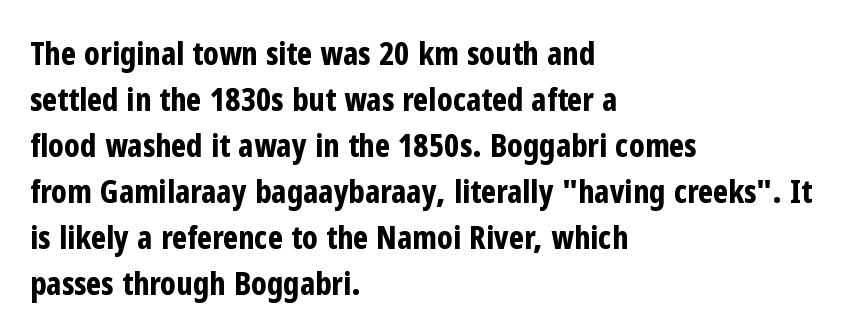
Q: Is the text bold? A: Yes.
Q: Is the text italic (slanted)? A: No, it is upright.
Q: Is the typeface a serif or a sans-serif typeface? A: Sans-serif.
Q: Is the text underlined? A: No.
Q: How is the paragraph aligned? A: Left-aligned.
Q: Is the spacing between letters normal or unusually wide? A: Normal.
Q: Is the spacing between lines tight, normal or loose? A: Normal.
Q: Width (condensed, normal, or wide)? A: Condensed.
Q: Stroke contrast? A: Low.
Q: x-height? A: Medium.
Q: Monospaced? A: No.
